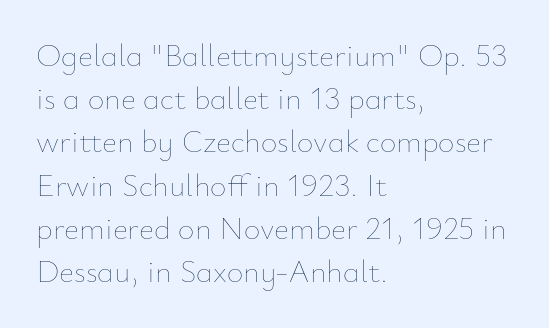
{"italic": "no", "bold": "no", "weight": "thin", "width": "normal", "stroke_contrast": "low", "x_height": "small", "monospaced": "no", "underline": "no", "align": "left", "line_spacing": "normal", "line_spacing_ratio": 1.35, "letter_spacing": "normal", "letter_spacing_em": 0.0, "glyph_px": 32}
